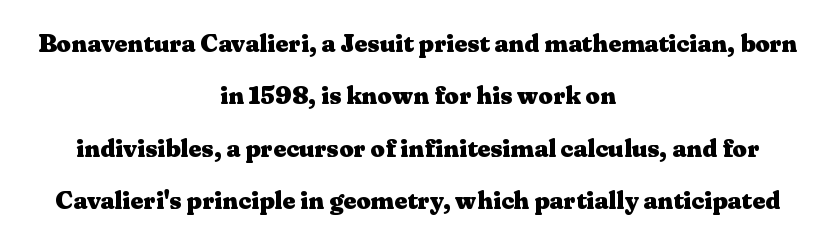
{"italic": "no", "bold": "yes", "underline": "no", "align": "center", "line_spacing": "loose", "line_spacing_ratio": 2.1, "letter_spacing": "normal", "letter_spacing_em": 0.0, "glyph_px": 25}
